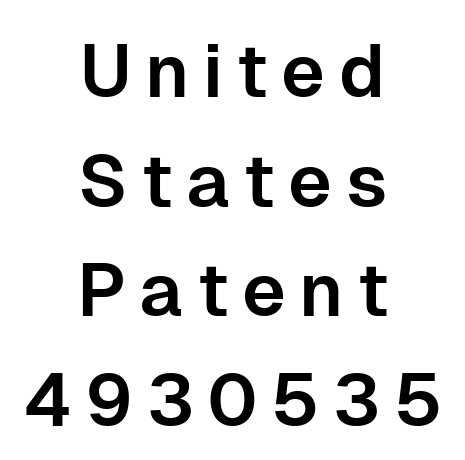
The lines in this sample share a center point and differ in where they start and stop. Grotesque or geometric, the face here clearly has no serifs. Vertically, the passage feels balanced, rows spaced as you'd expect. Plain, unruled lines of type. Characters remain perfectly vertical along every line. The passage shown is typed in a proportional face where columns would drift.
